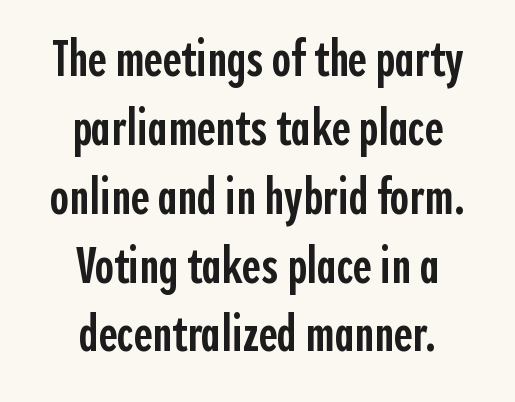
Q: Is the text bold? A: Semi-bold.
Q: Is the text italic (slanted)? A: No, it is upright.
Q: Is the typeface a serif or a sans-serif typeface? A: Sans-serif.
Q: Is the text underlined? A: No.
Q: How is the paragraph aligned? A: Centered.
Q: Is the spacing between letters normal or unusually wide? A: Normal.
Q: Is the spacing between lines tight, normal or loose? A: Normal.
Q: Width (condensed, normal, or wide)? A: Condensed.
Q: x-height? A: Medium.
Q: Monospaced? A: No.
